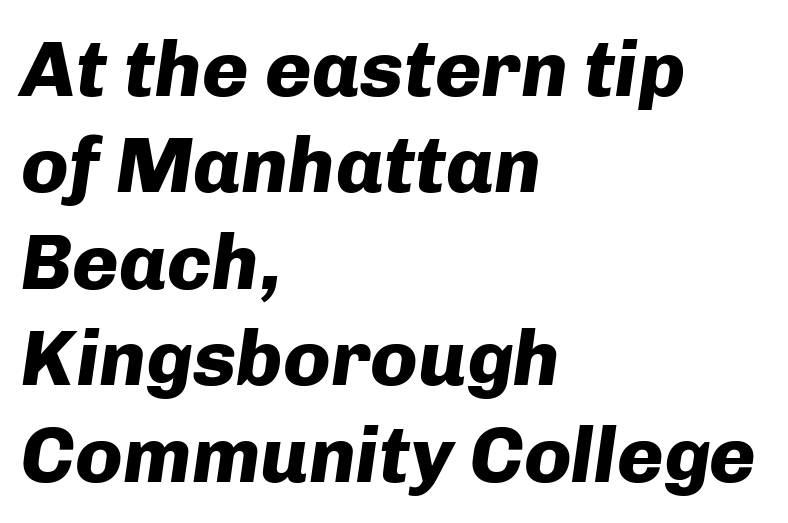
The image shows 79 px heavy type, italic (leaning right); set left-aligned, line spacing 1.22x, normal letter spacing, not underlined; low stroke contrast and a medium x-height.
